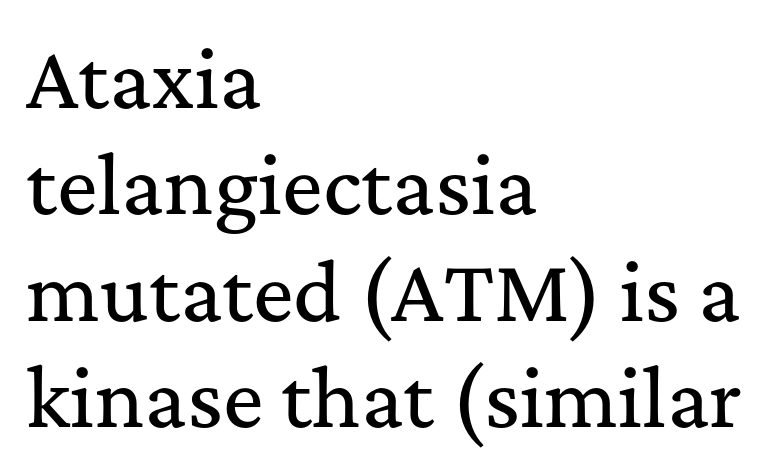
Q: Is the text italic (slanted)? A: No, it is upright.
Q: Is the typeface a serif or a sans-serif typeface? A: Serif.
Q: Is the text underlined? A: No.
Q: How is the paragraph aligned? A: Left-aligned.
Q: Is the spacing between letters normal or unusually wide? A: Normal.
Q: Is the spacing between lines tight, normal or loose? A: Normal.
Q: Width (condensed, normal, or wide)? A: Normal.
Q: Stroke contrast? A: Medium.
Q: x-height? A: Medium.
Q: Monospaced? A: No.
